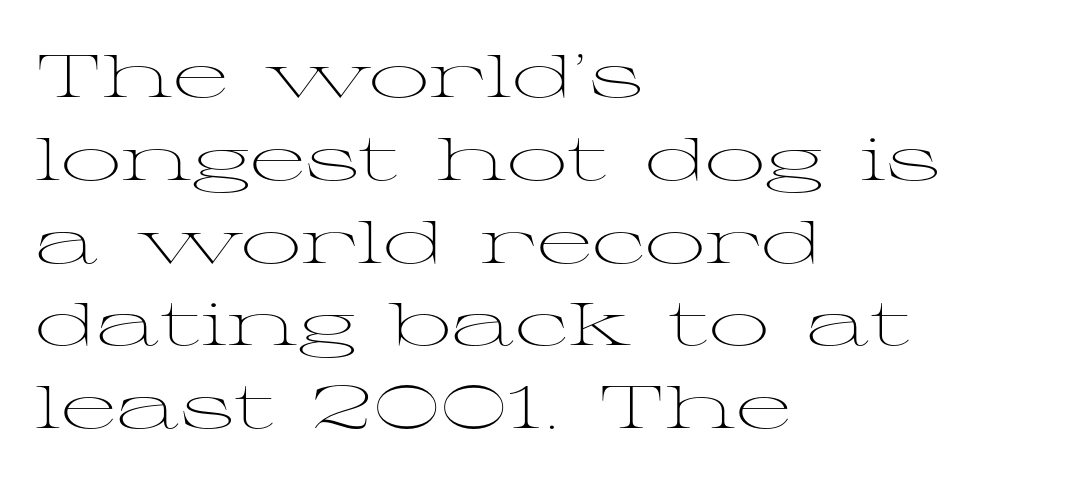
{"serif": "yes", "italic": "no", "bold": "no", "weight": "light", "width": "wide", "stroke_contrast": "medium", "x_height": "medium", "monospaced": "no", "underline": "no", "align": "left", "line_spacing": "normal", "line_spacing_ratio": 1.38, "letter_spacing": "normal", "letter_spacing_em": 0.0, "glyph_px": 60}
